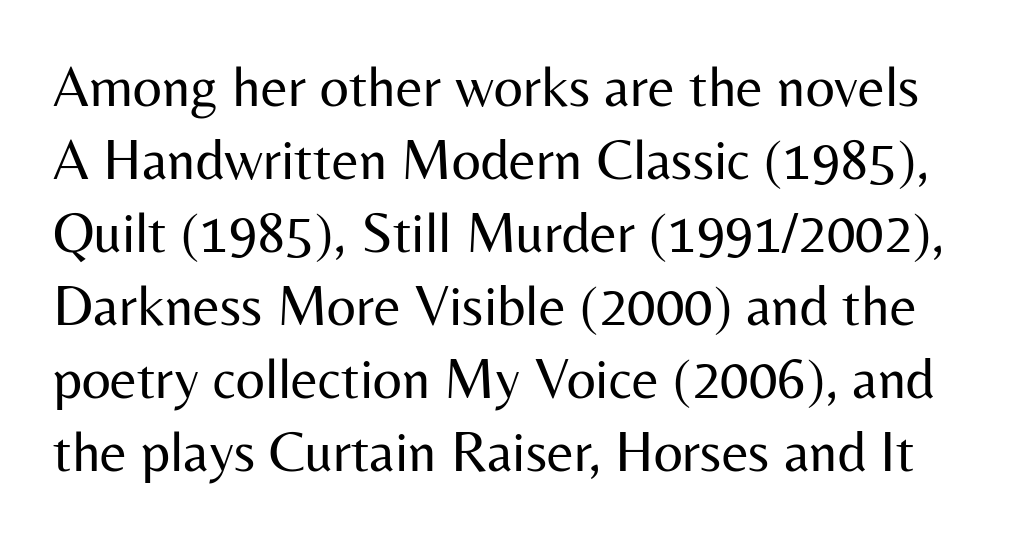
{"serif": "no", "italic": "no", "bold": "no", "weight": "regular", "width": "normal", "stroke_contrast": "medium", "x_height": "medium", "monospaced": "no", "underline": "no", "line_spacing": "normal", "line_spacing_ratio": 1.28, "letter_spacing": "normal", "letter_spacing_em": 0.0, "glyph_px": 57}
